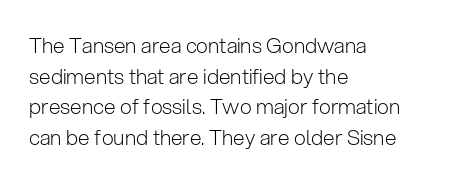
{"italic": "no", "bold": "no", "underline": "no", "align": "left", "line_spacing": "normal", "line_spacing_ratio": 1.46, "letter_spacing": "normal", "letter_spacing_em": 0.0, "glyph_px": 21}
